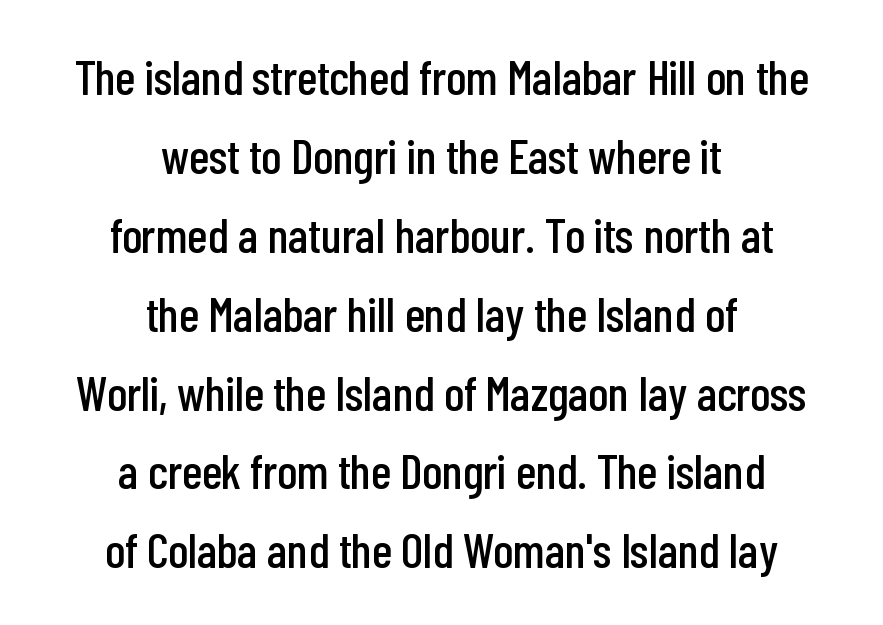
Q: Is the text italic (slanted)? A: No, it is upright.
Q: Is the typeface a serif or a sans-serif typeface? A: Sans-serif.
Q: Is the text underlined? A: No.
Q: How is the paragraph aligned? A: Centered.
Q: Is the spacing between letters normal or unusually wide? A: Normal.
Q: Is the spacing between lines tight, normal or loose? A: Normal.
Q: Width (condensed, normal, or wide)? A: Condensed.
Q: Stroke contrast? A: Low.
Q: x-height? A: Medium.
Q: Monospaced? A: No.
